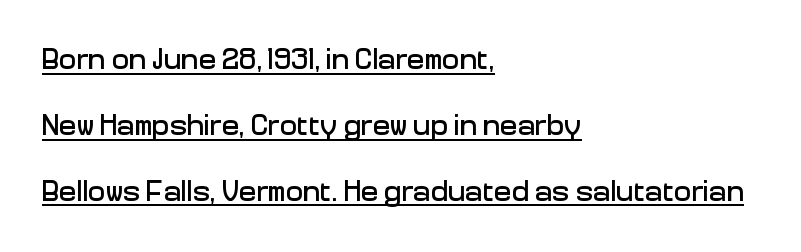
The image shows 29 px sans-serif type, upright; set left-aligned, loose line spacing (2.27x), normal letter spacing, underlined; low stroke contrast and a medium x-height.
